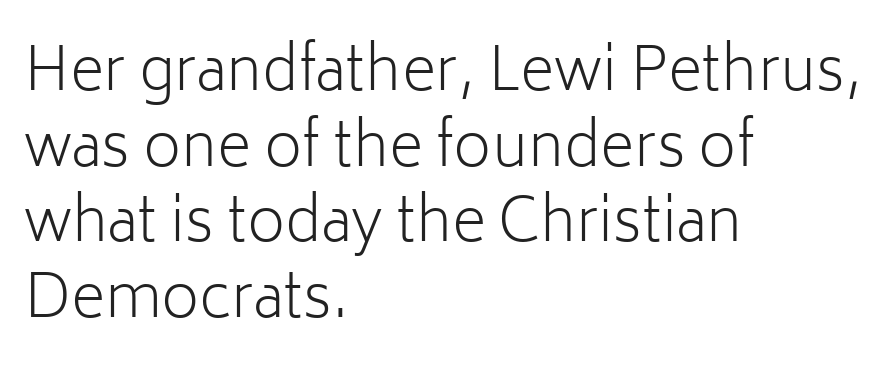
{"serif": "no", "italic": "no", "bold": "no", "weight": "light", "width": "normal", "stroke_contrast": "low", "x_height": "medium", "monospaced": "no", "underline": "no", "align": "left", "line_spacing": "normal", "line_spacing_ratio": 1.28, "letter_spacing": "normal", "letter_spacing_em": 0.0, "glyph_px": 59}
